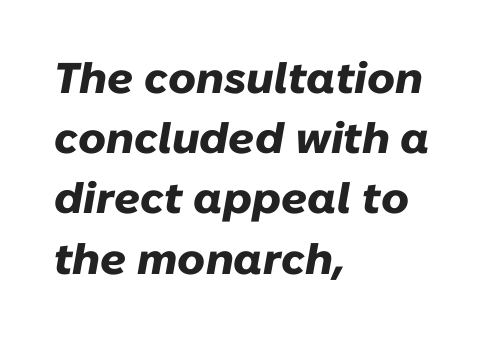
{"italic": "yes", "lean": "right", "slant_degrees": 10, "bold": "yes", "weight": "heavy", "width": "normal", "stroke_contrast": "low", "x_height": "medium", "monospaced": "no", "underline": "no", "align": "left", "line_spacing": "normal", "line_spacing_ratio": 1.4, "letter_spacing": "normal", "letter_spacing_em": 0.0, "glyph_px": 43}
